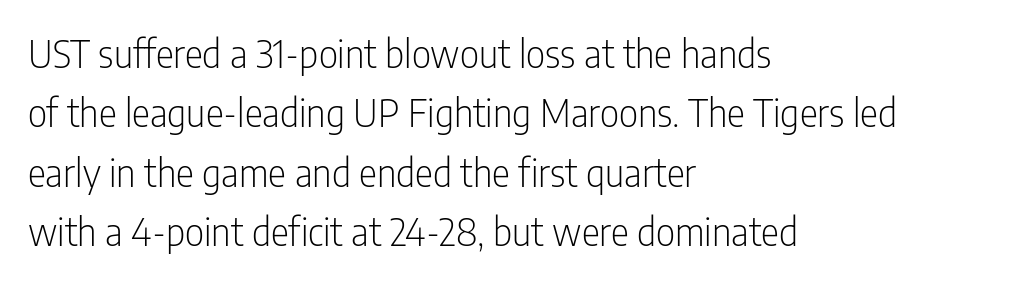
{"serif": "no", "italic": "no", "bold": "no", "weight": "light", "width": "condensed", "stroke_contrast": "low", "x_height": "medium", "monospaced": "no", "underline": "no", "align": "left", "line_spacing": "normal", "line_spacing_ratio": 1.56, "letter_spacing": "normal", "letter_spacing_em": 0.0, "glyph_px": 38}
